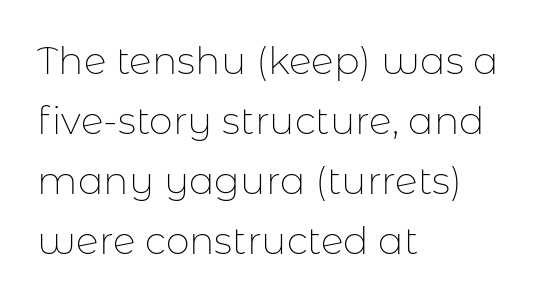
{"serif": "no", "italic": "no", "bold": "no", "weight": "thin", "width": "normal", "stroke_contrast": "low", "x_height": "medium", "monospaced": "no", "underline": "no", "align": "left", "line_spacing": "normal", "line_spacing_ratio": 1.58, "letter_spacing": "normal", "letter_spacing_em": 0.0, "glyph_px": 38}
